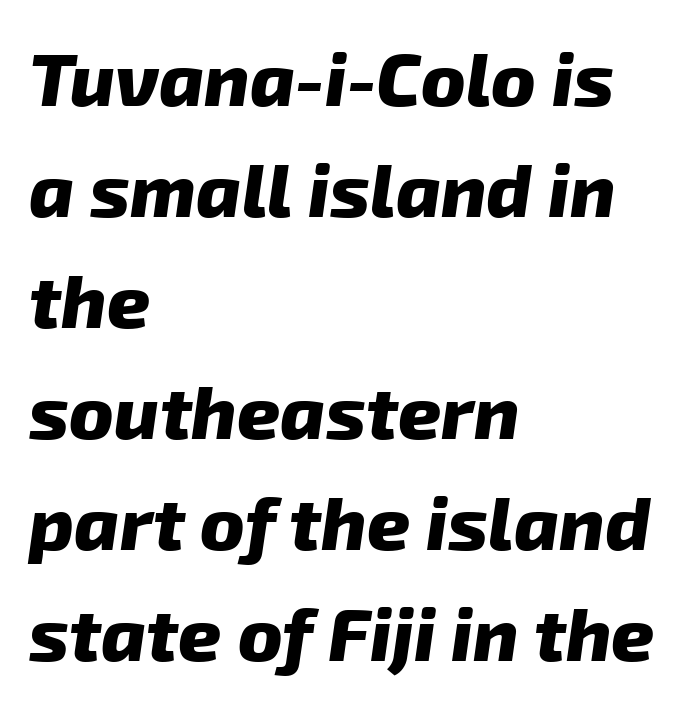
{"serif": "no", "bold": "yes", "weight": "heavy", "width": "normal", "stroke_contrast": "low", "x_height": "medium", "monospaced": "no", "underline": "no", "align": "left", "line_spacing": "normal", "line_spacing_ratio": 1.48, "letter_spacing": "normal", "letter_spacing_em": 0.0, "glyph_px": 75}
